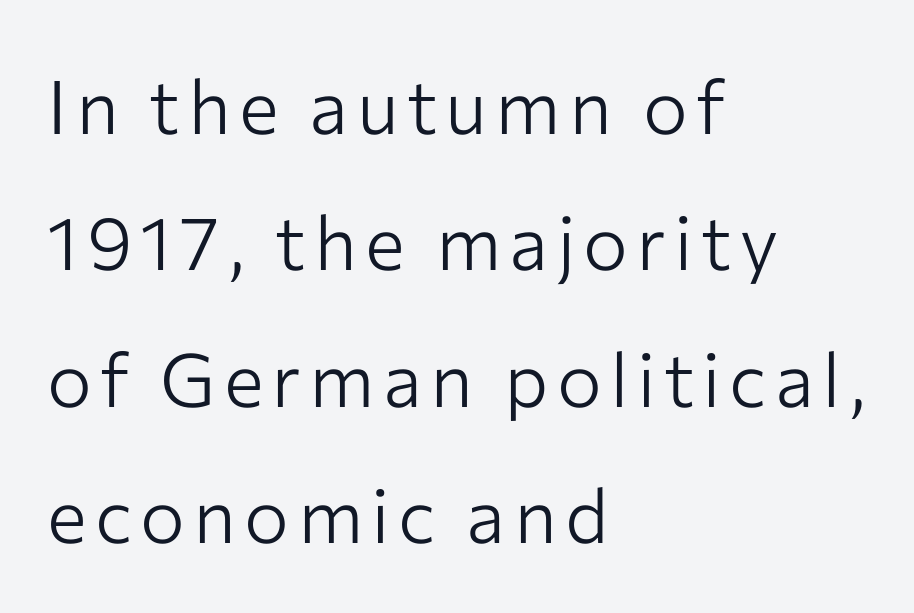
Q: Is the text bold? A: No.
Q: Is the text italic (slanted)? A: No, it is upright.
Q: Is the typeface a serif or a sans-serif typeface? A: Sans-serif.
Q: Is the text underlined? A: No.
Q: How is the paragraph aligned? A: Left-aligned.
Q: Width (condensed, normal, or wide)? A: Normal.
Q: Stroke contrast? A: Low.
Q: x-height? A: Medium.
Q: Monospaced? A: No.
